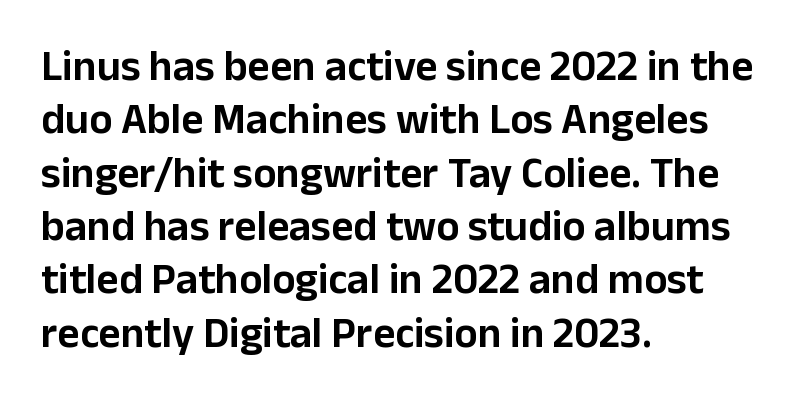
{"serif": "no", "italic": "no", "width": "normal", "stroke_contrast": "low", "x_height": "medium", "monospaced": "no", "underline": "no", "align": "left", "line_spacing_ratio": 1.24, "letter_spacing": "normal", "letter_spacing_em": 0.0, "glyph_px": 43}
